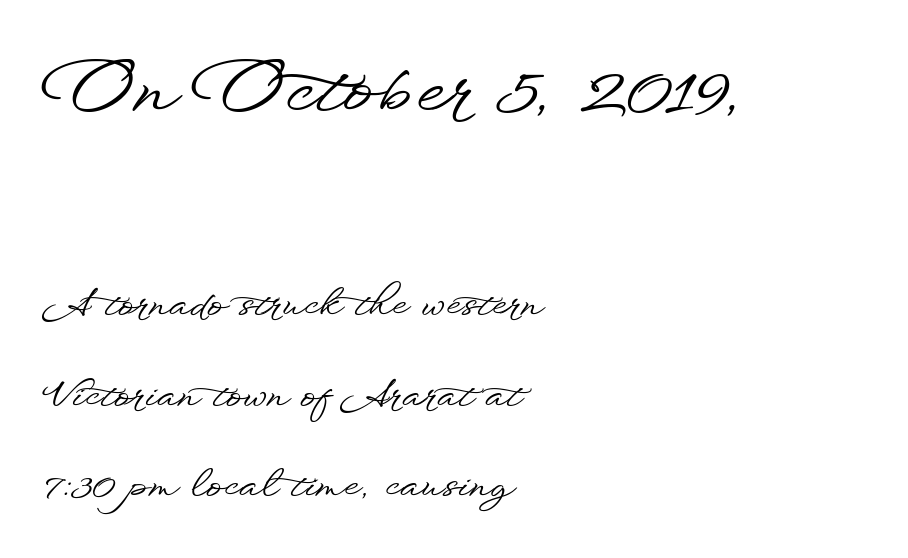
The image shows 75 px wide sans-serif type; set left-aligned, loose line spacing (2.38x), normal letter spacing, not underlined; the first (top) block is 1.97x larger; low stroke contrast and a small x-height.
